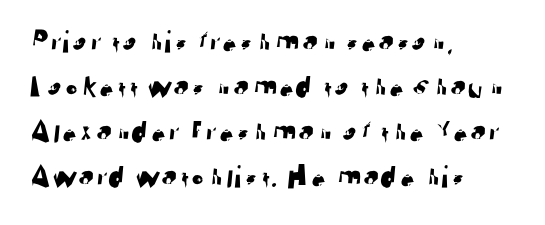
The image shows 32 px sans-serif type; set left-aligned, normal line spacing (1.41x), normal letter spacing, not underlined; low stroke contrast and a medium x-height.
